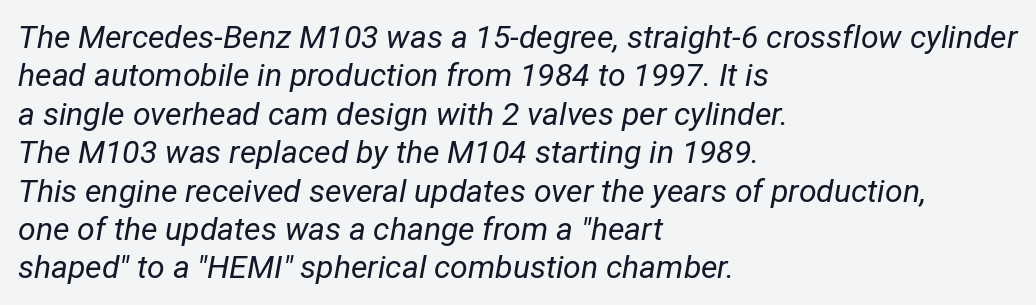
Q: Is the text bold? A: No.
Q: Is the text italic (slanted)? A: Yes, it leans right by about 12 degrees.
Q: Is the text underlined? A: No.
Q: How is the paragraph aligned? A: Left-aligned.
Q: Is the spacing between letters normal or unusually wide? A: Normal.
Q: Width (condensed, normal, or wide)? A: Condensed.
Q: Stroke contrast? A: Low.
Q: x-height? A: Medium.
Q: Monospaced? A: No.
